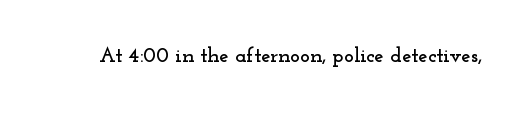
{"italic": "no", "underline": "no", "letter_spacing": "normal", "letter_spacing_em": 0.0, "glyph_px": 21}
